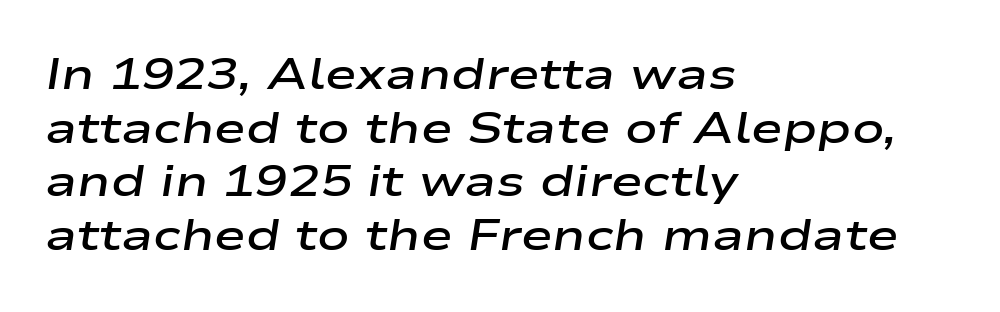
The image shows 43 px semibold, wide type, italic (leaning right); set left-aligned, normal line spacing (1.25x), normal letter spacing, not underlined; low stroke contrast and a medium x-height.
